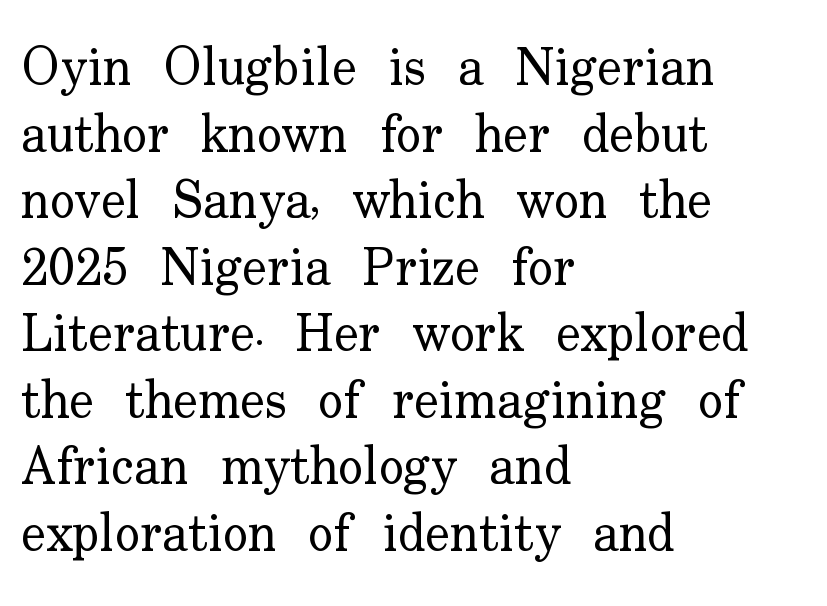
The image shows 52 px regular-weight serif type, upright; set left-aligned, normal line spacing (1.28x), normal letter spacing, not underlined; low stroke contrast and a small x-height.
